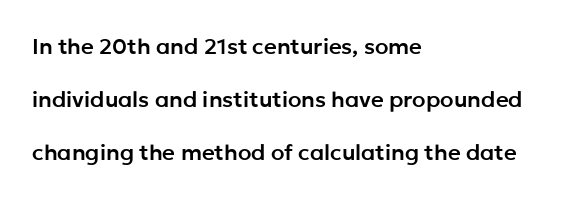
{"italic": "no", "underline": "no", "align": "left", "line_spacing": "loose", "line_spacing_ratio": 2.41, "letter_spacing": "normal", "letter_spacing_em": 0.0, "glyph_px": 22}
